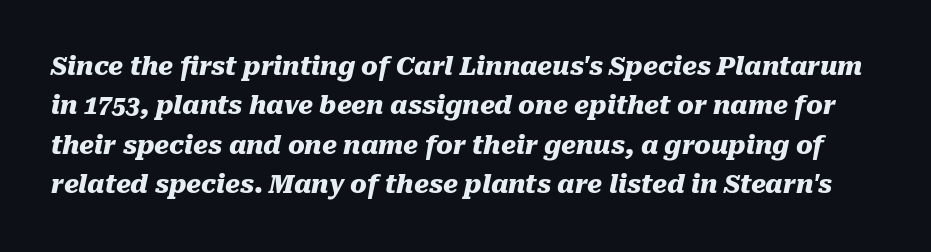
{"italic": "yes", "lean": "right", "slant_degrees": 10, "bold": "yes", "underline": "no", "line_spacing": "normal", "line_spacing_ratio": 1.58, "letter_spacing": "normal", "letter_spacing_em": 0.0, "glyph_px": 25}
